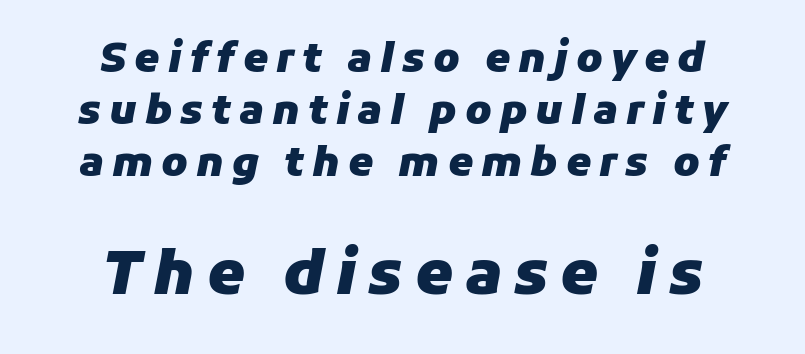
The image shows 60 px heavy type, italic (leaning right); set centered, normal line spacing (1.3x), unusually wide letter spacing (+0.2 em), not underlined; the second (bottom) block is 1.5x larger; low stroke contrast and a medium x-height.
